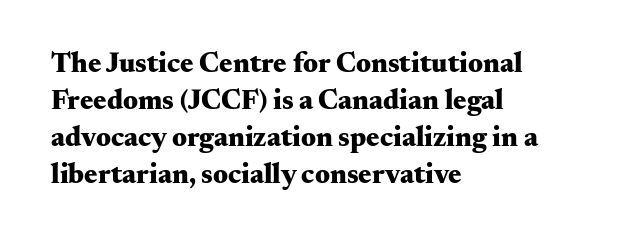
Line starts are locked; line ends wander. Unlike italic type, these characters show no tilt at all. Pretty heavy lettering here — definitely bold. Short note: letters normally spaced. Rule under the text: the space is simply empty.
